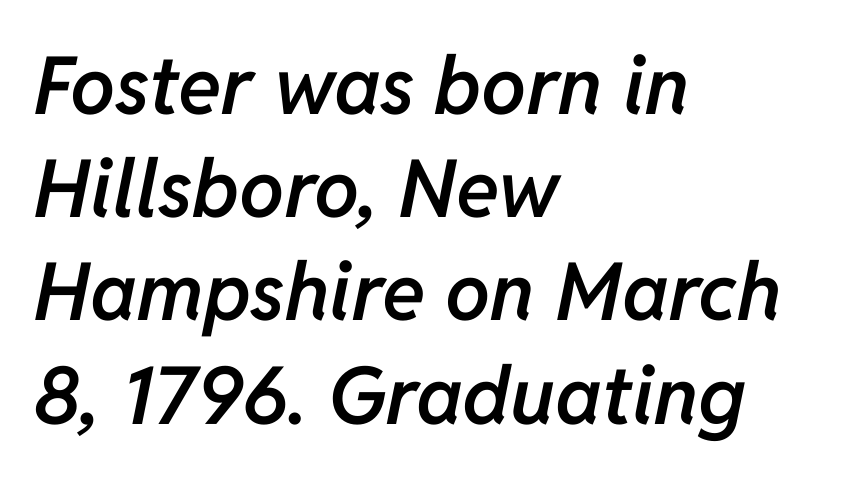
Between one letter and the next there's only the usual sliver of space. This is oblique type, the kind used for emphasis or titles. Does the leading feel generous? No, just average. Underlining? Definitely not there. The characters look somewhat weighty, a semibold short of true bold. A classic flush-left, rag-right setting is used for this passage.
